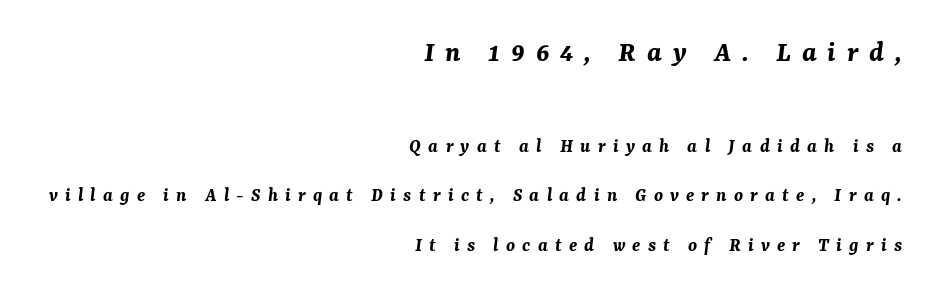
{"italic": "yes", "lean": "right", "slant_degrees": 7, "bold": "yes", "weight": "bold", "width": "normal", "stroke_contrast": "medium", "x_height": "medium", "monospaced": "no", "underline": "no", "align": "right", "line_spacing": "loose", "line_spacing_ratio": 2.47, "letter_spacing": "wide", "letter_spacing_em": 0.36, "larger_block": "first", "size_ratio": 1.5, "glyph_px": 30}
